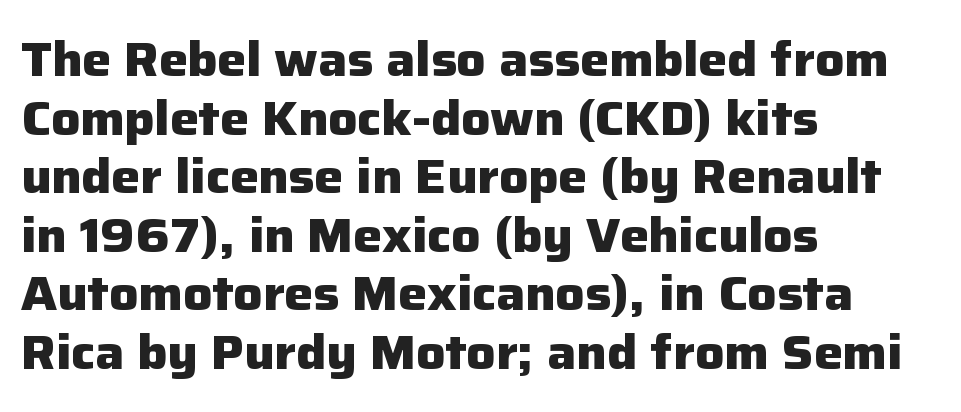
The image shows 48 px heavy sans-serif type, upright; set left-aligned, line spacing 1.22x, normal letter spacing, not underlined; low stroke contrast and a medium x-height.
